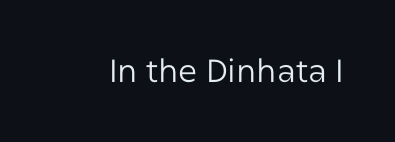
The rendering keeps characters at their native spacing. Each letter's strokes conclude bluntly, with no projecting serifs. Heaviness? Minimal to ordinary, like unemphasized prose. Clear beneath every line of the passage. Character widths vary here, with narrow letters taking less room than wide ones.
